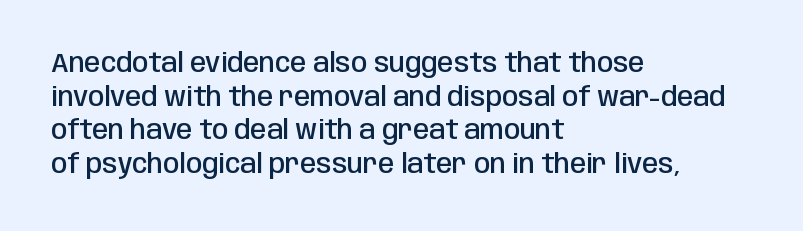
Q: Is the text bold? A: Semi-bold.
Q: Is the text italic (slanted)? A: No, it is upright.
Q: Is the text underlined? A: No.
Q: How is the paragraph aligned? A: Left-aligned.
Q: Is the spacing between letters normal or unusually wide? A: Normal.
Q: Is the spacing between lines tight, normal or loose? A: Normal.
